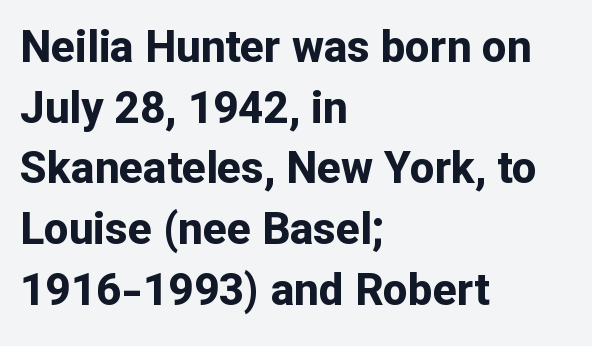
The image shows 44 px bold sans-serif type, upright; set left-aligned, normal line spacing (1.38x), normal letter spacing, not underlined; low stroke contrast and a medium x-height.
